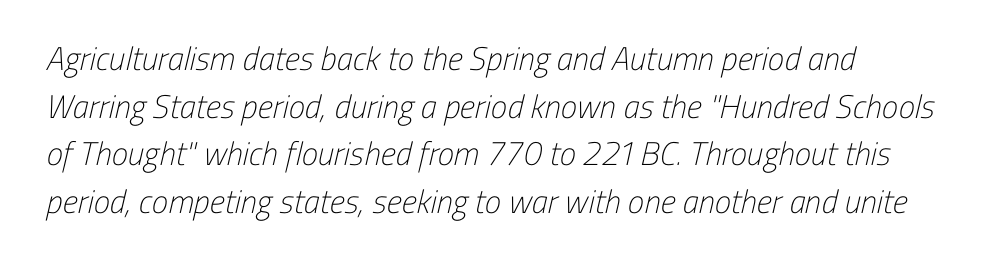
{"serif": "no", "bold": "no", "weight": "light", "width": "condensed", "stroke_contrast": "low", "x_height": "medium", "monospaced": "no", "underline": "no", "align": "left", "line_spacing": "normal", "line_spacing_ratio": 1.44, "letter_spacing": "normal", "letter_spacing_em": 0.0, "glyph_px": 33}
